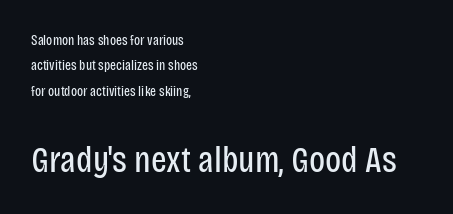
Q: Is the text bold? A: No.
Q: Is the text italic (slanted)? A: No, it is upright.
Q: Is the typeface a serif or a sans-serif typeface? A: Sans-serif.
Q: Is the text underlined? A: No.
Q: How is the paragraph aligned? A: Left-aligned.
Q: Is the spacing between letters normal or unusually wide? A: Normal.
Q: Which block of text is set in a larger size, the first (top) or the second (bottom)? A: The second (bottom) one.
Q: Width (condensed, normal, or wide)? A: Condensed.
Q: Stroke contrast? A: Low.
Q: x-height? A: Large.
Q: Monospaced? A: No.
